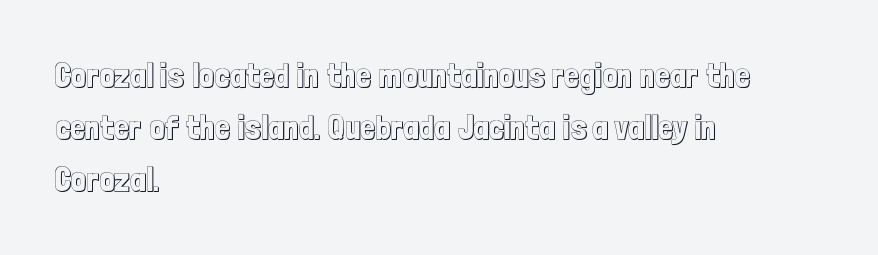
{"italic": "no", "width": "condensed", "x_height": "medium", "monospaced": "no", "underline": "no", "align": "left", "line_spacing": "normal", "line_spacing_ratio": 1.58, "letter_spacing": "normal", "letter_spacing_em": 0.0, "glyph_px": 33}
